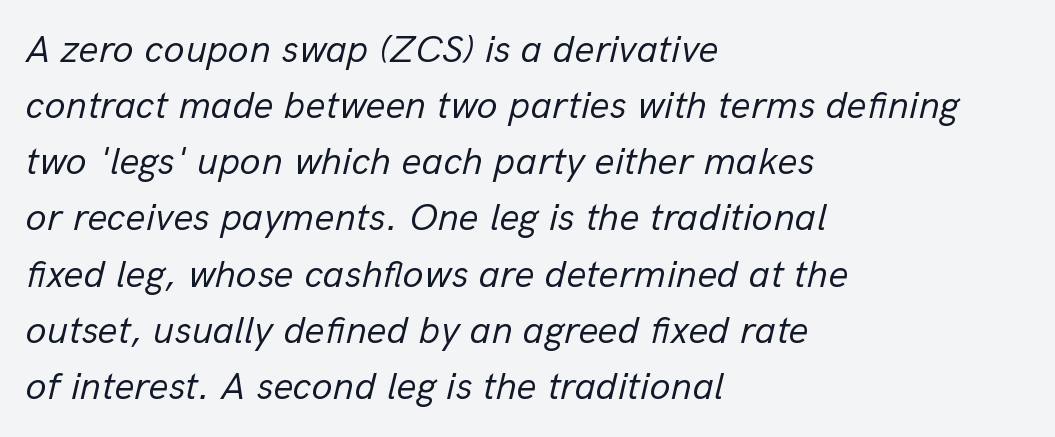
What stands out about the letter spacing? Nothing — it is the standard amount. In CSS terms this would be text-align: left. The line-height multiplier appears to be the usual default. Does the lettering tilt? It does — this is italic.
